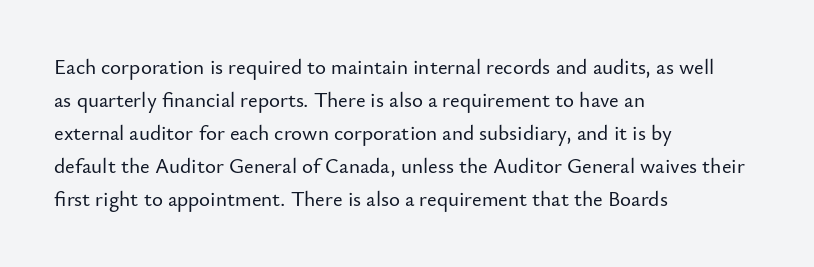
Do the letters lean? They stand straight. You could call the tracking neutral — neither tight nor loose. The passage shown is not underscored anywhere. The ragged edge is on the right, which tells us the setting is flush left. Students, observe: this is what conventionally led text looks like.
